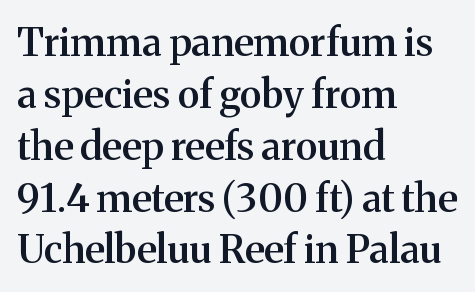
{"serif": "yes", "italic": "no", "bold": "semi", "weight": "semibold", "width": "normal", "stroke_contrast": "medium", "x_height": "medium", "monospaced": "no", "underline": "no", "align": "left", "line_spacing": "normal", "line_spacing_ratio": 1.33, "letter_spacing": "normal", "letter_spacing_em": 0.0, "glyph_px": 39}
